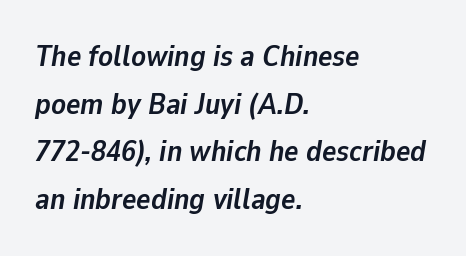
Q: Is the text bold? A: Yes.
Q: Is the text italic (slanted)? A: Yes, it leans right by about 9 degrees.
Q: Is the text underlined? A: No.
Q: How is the paragraph aligned? A: Left-aligned.
Q: Is the spacing between letters normal or unusually wide? A: Normal.
Q: Is the spacing between lines tight, normal or loose? A: Normal.
Q: Width (condensed, normal, or wide)? A: Normal.
Q: Stroke contrast? A: Low.
Q: x-height? A: Medium.
Q: Monospaced? A: No.
